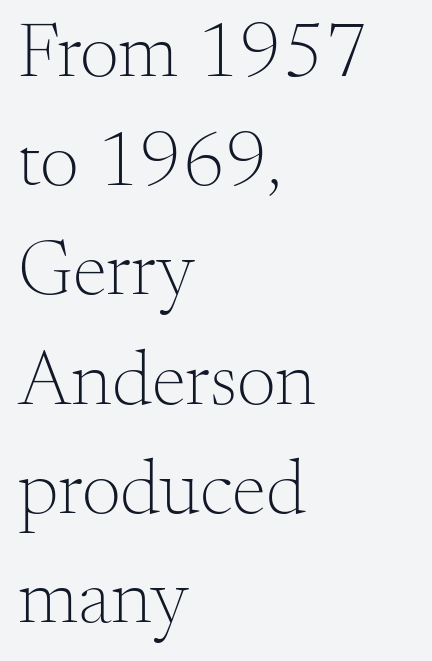
The paragraph shown leans on its left margin. Leading matches the norm, producing a regular column. Posture: vertical. No heavy texture on the line: the type isn't bold.
